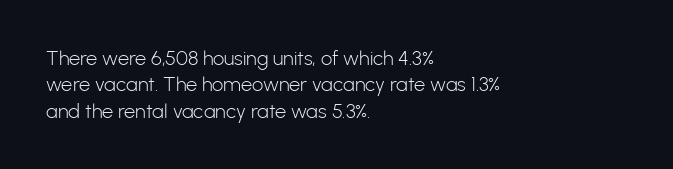
Characters remain perfectly vertical along every line. Rows of type keep a routine distance in the vertical direction. The face looks like a standard text weight, possibly lighter. Letter spacing: default. Each row of text sits above clean, open space.
